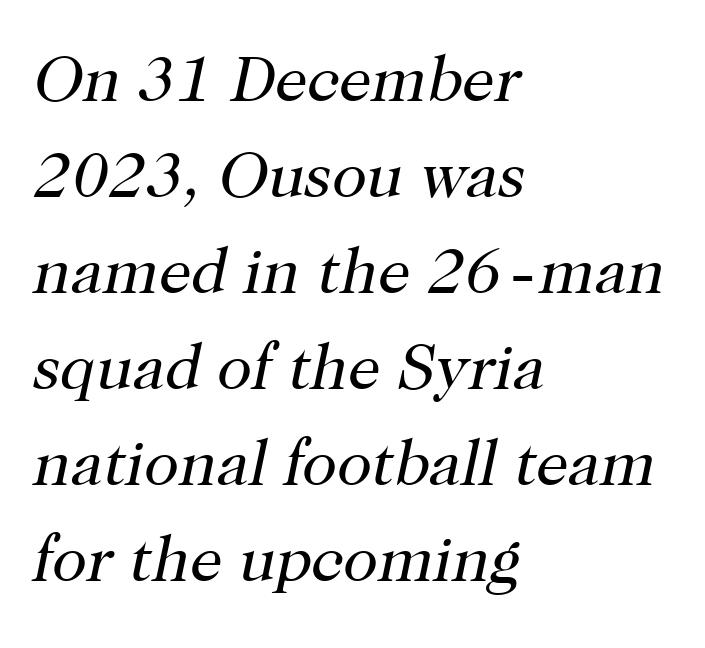
Q: Is the text bold? A: No.
Q: Is the text italic (slanted)? A: Yes, it leans right by about 12 degrees.
Q: Is the typeface a serif or a sans-serif typeface? A: Serif.
Q: Is the text underlined? A: No.
Q: How is the paragraph aligned? A: Left-aligned.
Q: Is the spacing between letters normal or unusually wide? A: Normal.
Q: Is the spacing between lines tight, normal or loose? A: Normal.
Q: Width (condensed, normal, or wide)? A: Normal.
Q: Stroke contrast? A: High.
Q: x-height? A: Medium.
Q: Monospaced? A: No.
